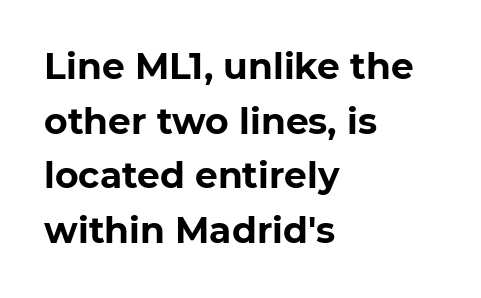
{"serif": "no", "italic": "no", "bold": "yes", "weight": "bold", "width": "normal", "stroke_contrast": "low", "x_height": "medium", "monospaced": "no", "underline": "no", "align": "left", "line_spacing": "normal", "line_spacing_ratio": 1.52, "letter_spacing": "normal", "letter_spacing_em": 0.0, "glyph_px": 36}
